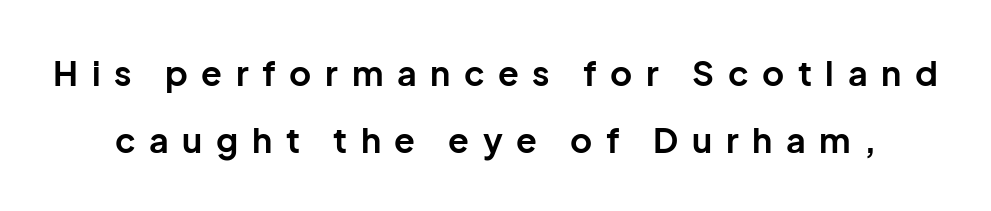
Compared with typical body copy, the letter spacing here is much looser. How would I describe the line gaps? Wide and relaxed. You could not count columns in this text — the font is proportionally spaced. Notice how the stems are strictly vertical — no italics here. Any mark beneath the type? The region is blank. Are there feet on the stems? There aren't — it's a sans.
